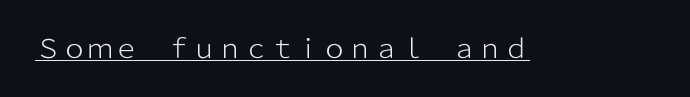
Short note: letters normally spaced. Is this a heavy cut? Hardly; it is regular or lighter. This sample uses an upright cut, with every glyph sitting square on the baseline. Is there an underline? Yes — a line sits under the letters.
